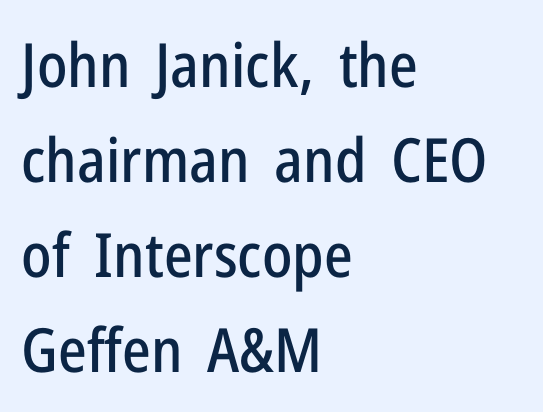
The image shows 61 px condensed sans-serif type, upright; set left-aligned, normal line spacing (1.56x), normal letter spacing, not underlined; low stroke contrast and a medium x-height.
